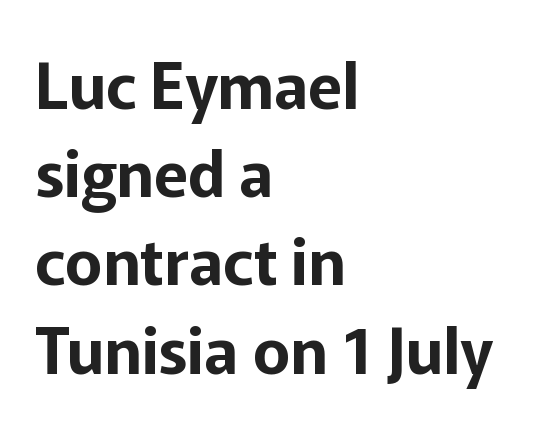
The string is rendered with underlining switched off. Caption: multi-line text, flush left, ragged right. You can tell from the bare stems that sans-serif type was used. What stands out about the letter spacing? Nothing — it is the standard amount. The letters stand straight up with perfectly vertical stems.
